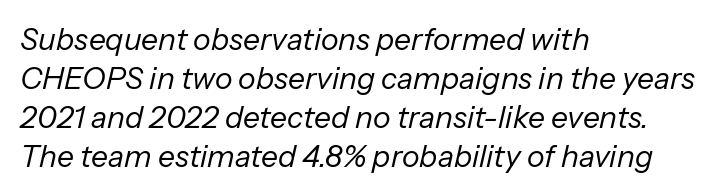
Q: Is the text bold? A: No.
Q: Is the text italic (slanted)? A: Yes, it leans right by about 13 degrees.
Q: Is the text underlined? A: No.
Q: How is the paragraph aligned? A: Left-aligned.
Q: Is the spacing between letters normal or unusually wide? A: Normal.
Q: Is the spacing between lines tight, normal or loose? A: Normal.
Q: Width (condensed, normal, or wide)? A: Normal.
Q: Stroke contrast? A: Low.
Q: x-height? A: Medium.
Q: Monospaced? A: No.
